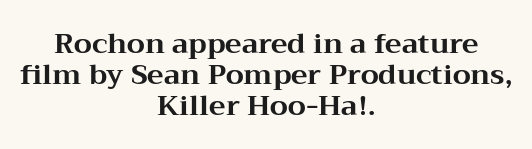
{"serif": "yes", "italic": "no", "bold": "yes", "weight": "bold", "width": "wide", "stroke_contrast": "medium", "x_height": "medium", "monospaced": "no", "underline": "no", "align": "center", "line_spacing": "tight", "line_spacing_ratio": 1.1, "letter_spacing": "normal", "letter_spacing_em": 0.0, "glyph_px": 28}
